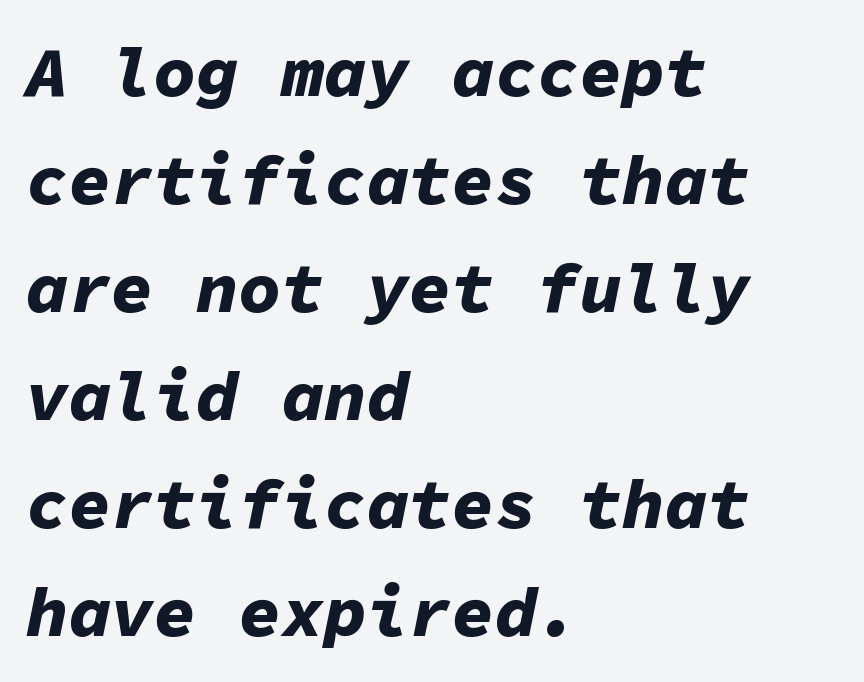
Monospaced: the letters line up in strict vertical columns. The passage shown stacks its lines at a standard gap. Plain, unruled lines of type. These lines are set flush left with a ragged right edge. This rendering leaves character spacing at its baseline value. The glyphs have the mass of a bold cut.
